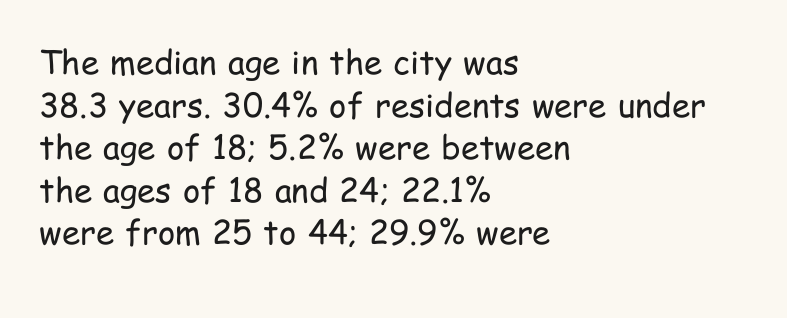
Q: Is the text bold? A: No.
Q: Is the text italic (slanted)? A: No, it is upright.
Q: Is the typeface a serif or a sans-serif typeface? A: Sans-serif.
Q: Is the text underlined? A: No.
Q: How is the paragraph aligned? A: Left-aligned.
Q: Is the spacing between letters normal or unusually wide? A: Normal.
Q: Is the spacing between lines tight, normal or loose? A: Normal.
Q: Width (condensed, normal, or wide)? A: Condensed.
Q: Stroke contrast? A: Low.
Q: x-height? A: Medium.
Q: Monospaced? A: No.
